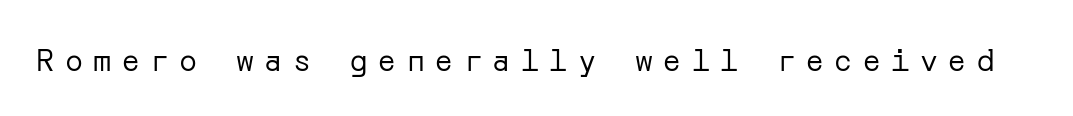
The baseline area is clear. A typesetter would label this face a sans. A quiet, ordinary-to-light weight characterises the typeface. When letters stand straight like this, we call the style roman or upright. Tracking value appears strongly positive — letters spread wide.
